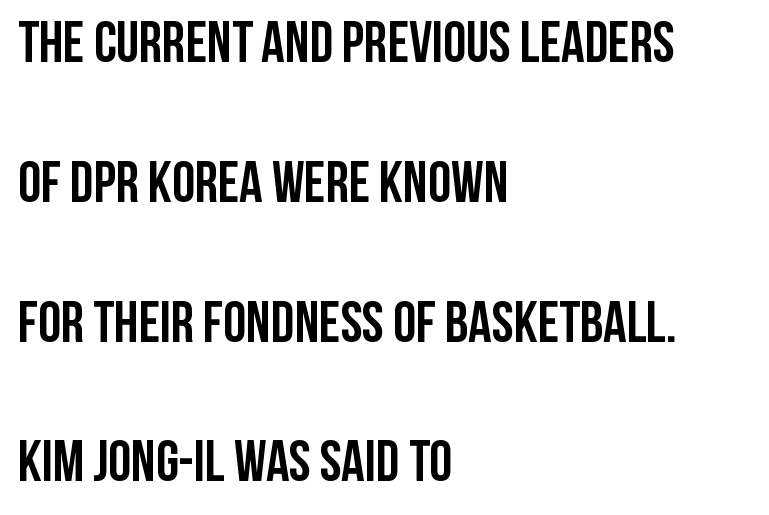
{"serif": "no", "italic": "no", "bold": "yes", "weight": "semibold", "width": "condensed", "stroke_contrast": "low", "x_height": "large", "monospaced": "no", "underline": "no", "align": "left", "line_spacing": "loose", "line_spacing_ratio": 2.41, "letter_spacing": "normal", "letter_spacing_em": 0.0, "glyph_px": 58}
